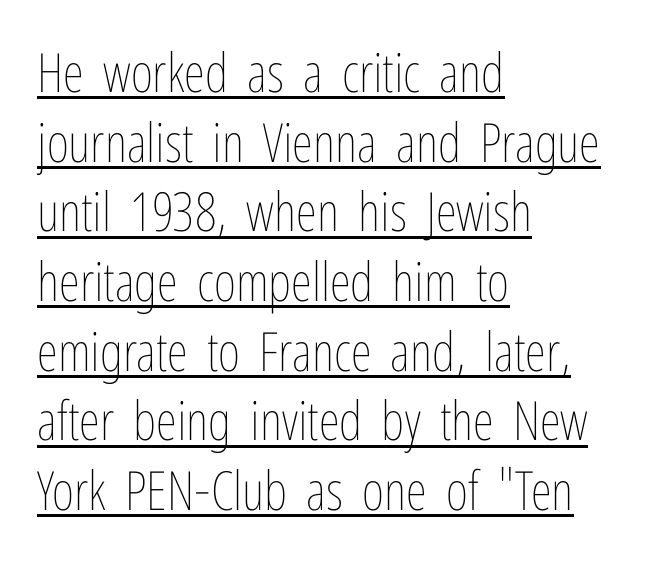
{"italic": "no", "bold": "no", "weight": "thin", "width": "condensed", "stroke_contrast": "low", "x_height": "medium", "monospaced": "no", "underline": "yes", "align": "left", "line_spacing": "normal", "line_spacing_ratio": 1.29, "letter_spacing": "normal", "letter_spacing_em": 0.0, "glyph_px": 54}
